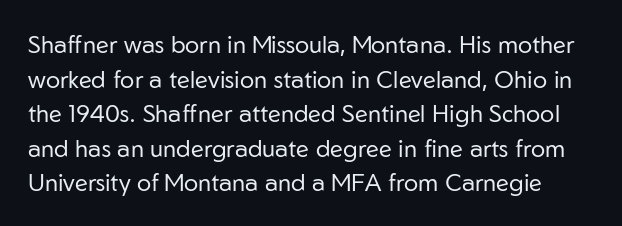
In terms of leading, this rendering sits right in the middle. If you drew a line through each stem, it would be perfectly vertical. Letter spacing: default. Check under the words: just untouched page. Is this a heavy cut? Hardly; it is regular or lighter.
